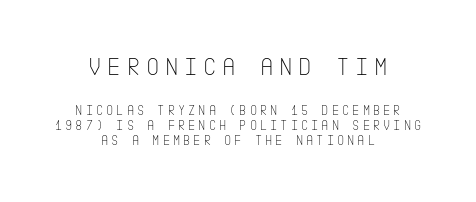
Q: Is the text bold? A: No.
Q: Is the text italic (slanted)? A: No, it is upright.
Q: Is the text underlined? A: No.
Q: How is the paragraph aligned? A: Centered.
Q: Is the spacing between letters normal or unusually wide? A: Unusually wide.
Q: Is the spacing between lines tight, normal or loose? A: Tight.
Q: Which block of text is set in a larger size, the first (top) or the second (bottom)? A: The first (top) one.
